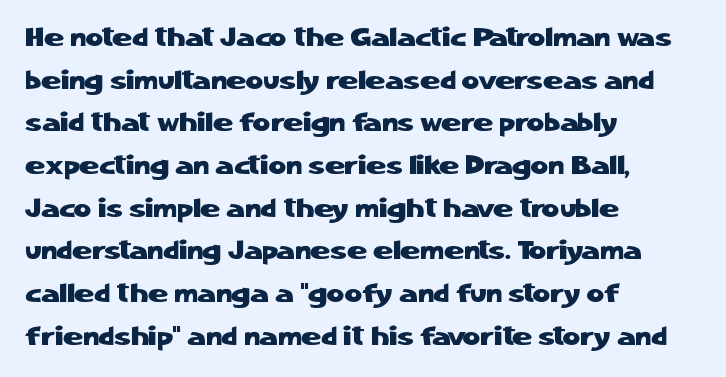
Q: Is the text italic (slanted)? A: No, it is upright.
Q: Is the text underlined? A: No.
Q: How is the paragraph aligned? A: Left-aligned.
Q: Is the spacing between letters normal or unusually wide? A: Normal.
Q: Is the spacing between lines tight, normal or loose? A: Normal.
